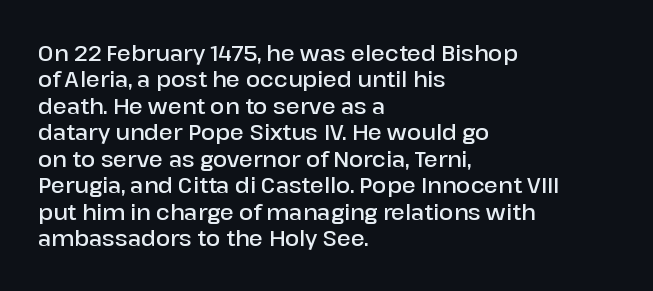
Q: Is the text bold? A: Semi-bold.
Q: Is the text italic (slanted)? A: No, it is upright.
Q: Is the text underlined? A: No.
Q: How is the paragraph aligned? A: Left-aligned.
Q: Is the spacing between letters normal or unusually wide? A: Normal.
Q: Is the spacing between lines tight, normal or loose? A: Normal.
